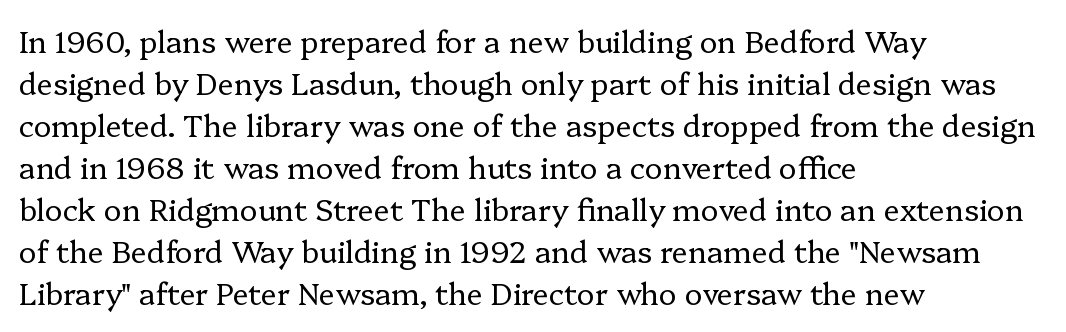
{"serif": "yes", "italic": "no", "bold": "no", "weight": "regular", "width": "normal", "stroke_contrast": "low", "x_height": "medium", "monospaced": "no", "underline": "no", "align": "left", "line_spacing": "normal", "line_spacing_ratio": 1.4, "letter_spacing": "normal", "letter_spacing_em": 0.0, "glyph_px": 30}
